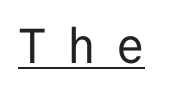
Posture: upright roman. Beneath each row of characters lies a ruled line. These lines are composed in type without serifs. Caption: expanded tracking, letters set apart. Fixed-width glyphs throughout — classic coding-font behaviour. Is the type heavy? It reads as light-to-regular instead.
